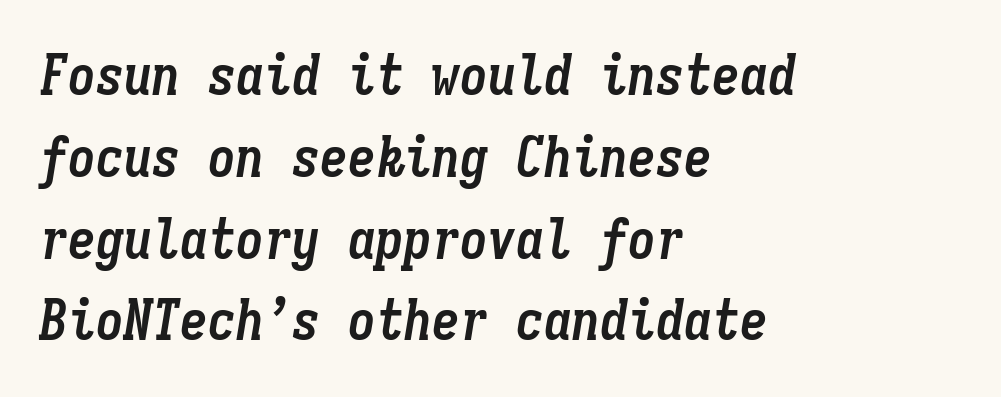
{"italic": "yes", "lean": "right", "slant_degrees": 9, "bold": "yes", "weight": "semibold", "width": "condensed", "stroke_contrast": "low", "x_height": "medium", "monospaced": "yes", "underline": "no", "align": "left", "line_spacing": "normal", "line_spacing_ratio": 1.46, "letter_spacing": "normal", "letter_spacing_em": 0.0, "glyph_px": 56}
